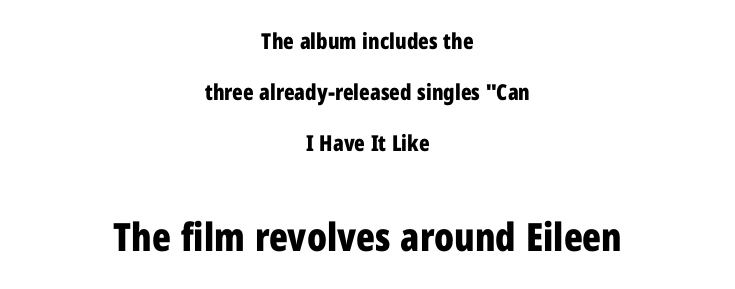
{"serif": "no", "italic": "no", "bold": "yes", "weight": "bold", "width": "condensed", "stroke_contrast": "low", "x_height": "medium", "monospaced": "no", "underline": "no", "align": "center", "line_spacing": "loose", "line_spacing_ratio": 2.32, "letter_spacing": "normal", "letter_spacing_em": 0.0, "larger_block": "second", "size_ratio": 1.77, "glyph_px": 39}
